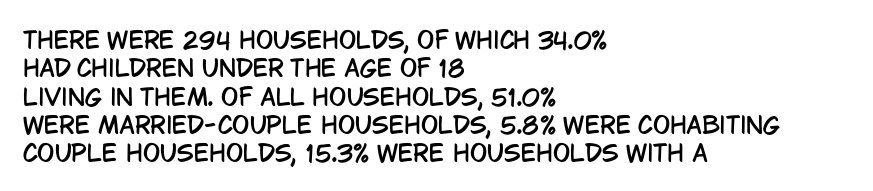
One-word summary of the alignment: left. These lines keep a tight, regular rhythm from letter to letter. Letters rest on an invisible, unmarked baseline. In terms of posture, this sample is upright.
